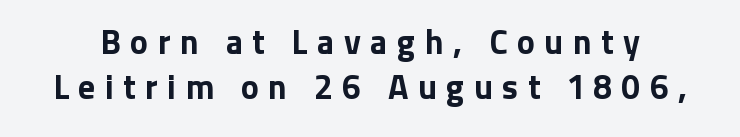
{"serif": "no", "italic": "no", "bold": "yes", "weight": "bold", "width": "normal", "stroke_contrast": "low", "x_height": "medium", "monospaced": "no", "underline": "no", "line_spacing": "normal", "line_spacing_ratio": 1.32, "letter_spacing": "wide", "letter_spacing_em": 0.28, "glyph_px": 34}
